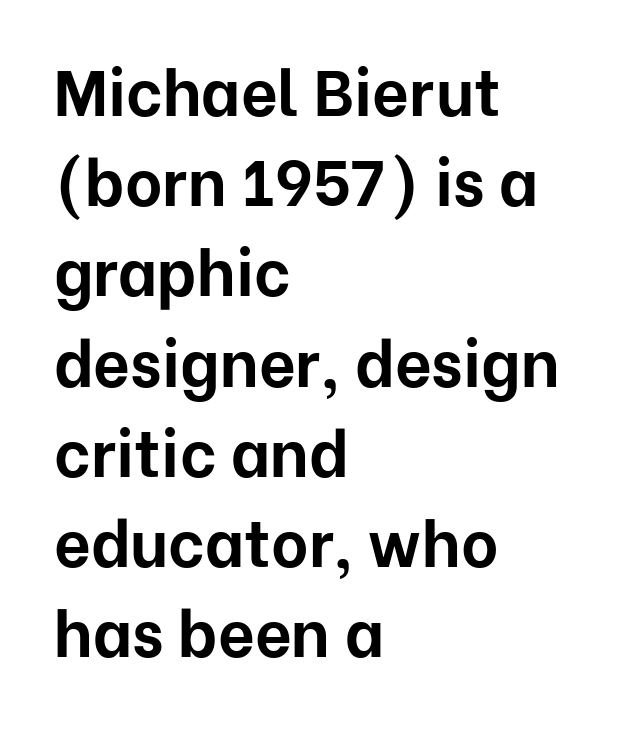
Q: Is the text bold? A: Yes.
Q: Is the text italic (slanted)? A: No, it is upright.
Q: Is the typeface a serif or a sans-serif typeface? A: Sans-serif.
Q: Is the text underlined? A: No.
Q: How is the paragraph aligned? A: Left-aligned.
Q: Is the spacing between letters normal or unusually wide? A: Normal.
Q: Is the spacing between lines tight, normal or loose? A: Normal.
Q: Width (condensed, normal, or wide)? A: Normal.
Q: Stroke contrast? A: Low.
Q: x-height? A: Medium.
Q: Monospaced? A: No.
